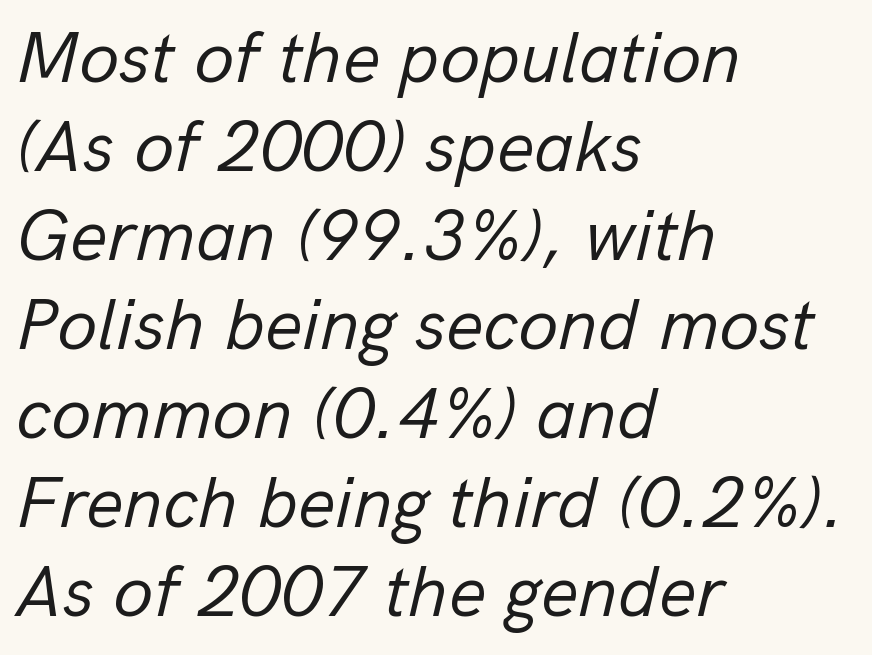
{"italic": "yes", "lean": "right", "slant_degrees": 13, "bold": "no", "weight": "regular", "width": "normal", "stroke_contrast": "low", "x_height": "medium", "monospaced": "no", "underline": "no", "align": "left", "line_spacing_ratio": 1.22, "letter_spacing": "normal", "letter_spacing_em": 0.0, "glyph_px": 73}
